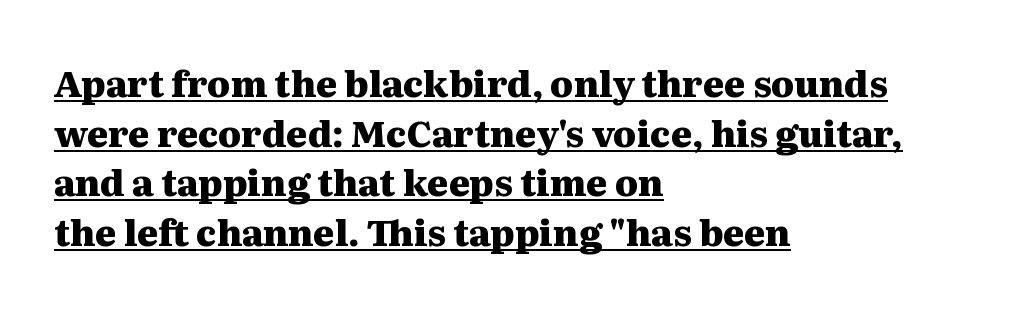
Layout note: lines flush left. Notice how thick the strokes are: this is what a full bold looks like. This block has exactly the height ordinary leading produces. Proportional: the letters do not fall into vertical columns. Ordinary non-slanted type is in use. In terms of letterform style, serifs are clearly present.
